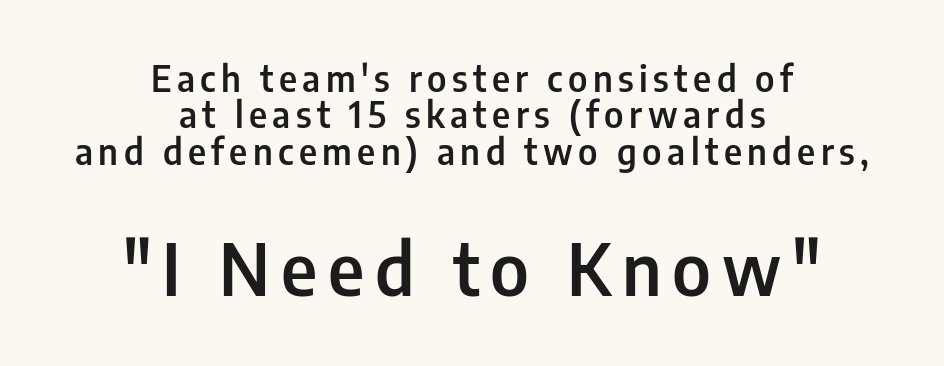
Q: Is the text bold? A: Semi-bold.
Q: Is the text italic (slanted)? A: No, it is upright.
Q: Is the typeface a serif or a sans-serif typeface? A: Sans-serif.
Q: Is the text underlined? A: No.
Q: How is the paragraph aligned? A: Centered.
Q: Is the spacing between lines tight, normal or loose? A: Tight.
Q: Which block of text is set in a larger size, the first (top) or the second (bottom)? A: The second (bottom) one.
Q: Width (condensed, normal, or wide)? A: Condensed.
Q: Stroke contrast? A: Low.
Q: x-height? A: Medium.
Q: Monospaced? A: No.
